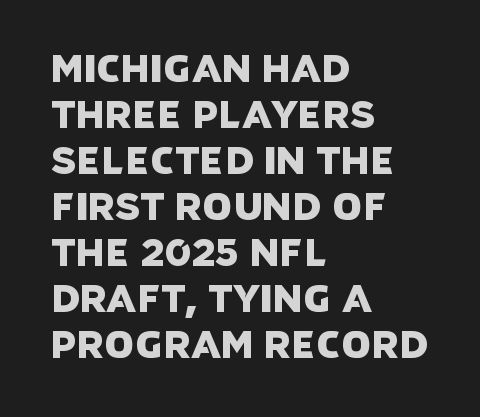
Layout note: lines flush left. Glyph-to-glyph distance matches everyday printed text. The foot of each line stays bare and open. The glyphs in this specimen are sans serif.
